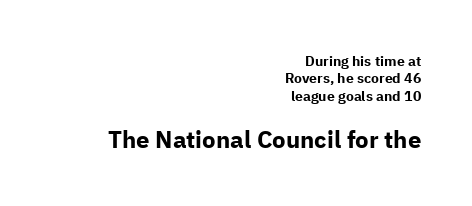
The image shows 24 px bold type, upright; set right-aligned, normal line spacing (1.25x), normal letter spacing, not underlined; the second (bottom) block is 1.71x larger.
